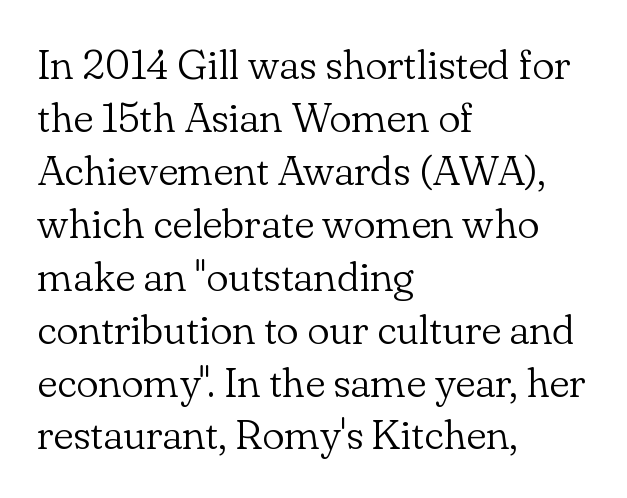
The letters sit at their default tracking, neither squeezed nor spread. Regular leading. The face used here is proportionally spaced, like ordinary book or web type. Weight: in the light-to-regular range. Every character sits straight up, as roman type does. Leftover space on each line is placed entirely after the last word.
